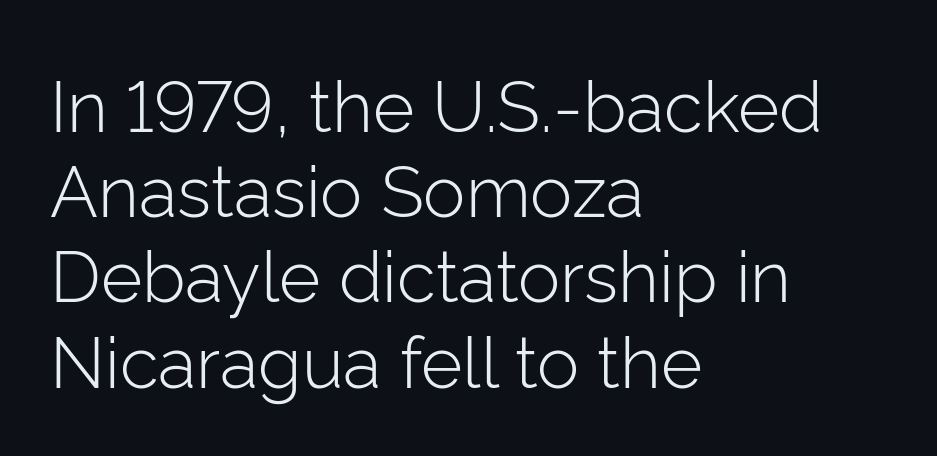
Q: Is the text bold? A: No.
Q: Is the text italic (slanted)? A: No, it is upright.
Q: Is the typeface a serif or a sans-serif typeface? A: Sans-serif.
Q: Is the text underlined? A: No.
Q: How is the paragraph aligned? A: Left-aligned.
Q: Is the spacing between letters normal or unusually wide? A: Normal.
Q: Width (condensed, normal, or wide)? A: Normal.
Q: Stroke contrast? A: Low.
Q: x-height? A: Medium.
Q: Monospaced? A: No.
